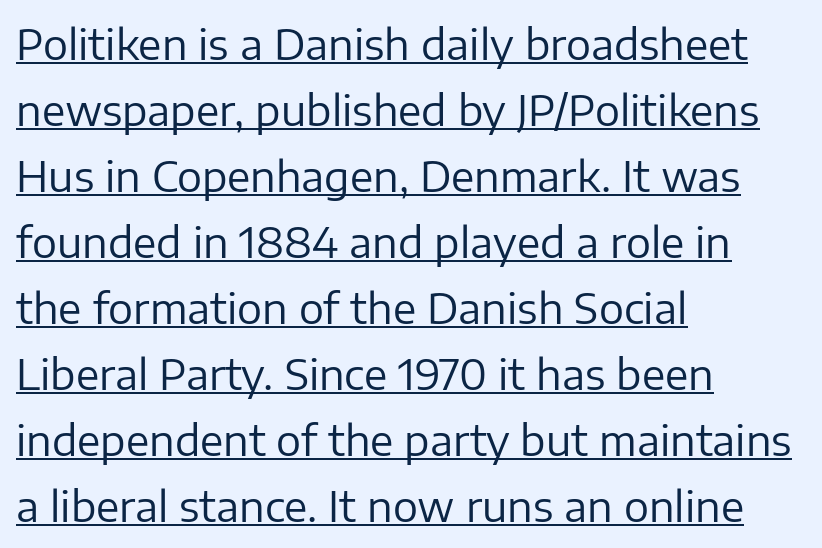
These lines were composed using upright roman letters. The rendering uses the underline text-decoration. Typeset ragged right — the left edge is the straight one. The rendering keeps characters at their native spacing. Baseline-to-baseline distance is the conventional proportion of letter height.
